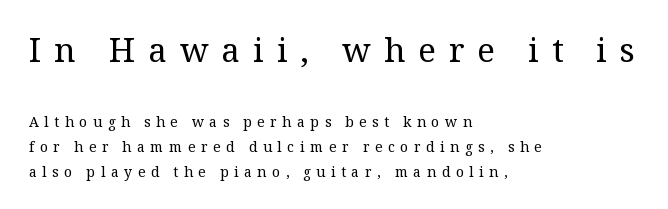
Q: Is the text bold? A: No.
Q: Is the text italic (slanted)? A: No, it is upright.
Q: Is the typeface a serif or a sans-serif typeface? A: Serif.
Q: Is the text underlined? A: No.
Q: How is the paragraph aligned? A: Left-aligned.
Q: Is the spacing between letters normal or unusually wide? A: Unusually wide.
Q: Which block of text is set in a larger size, the first (top) or the second (bottom)? A: The first (top) one.
Q: Width (condensed, normal, or wide)? A: Normal.
Q: Stroke contrast? A: Medium.
Q: x-height? A: Medium.
Q: Monospaced? A: No.
